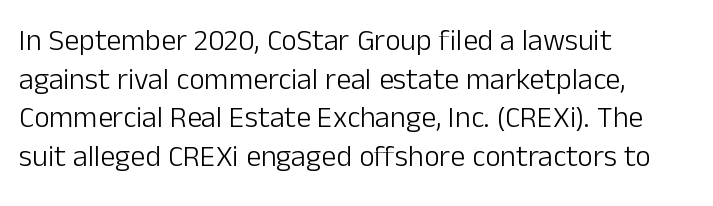
The image shows 30 px light sans-serif type, upright; set left-aligned, normal line spacing (1.29x), normal letter spacing, not underlined; low stroke contrast and a medium x-height.
